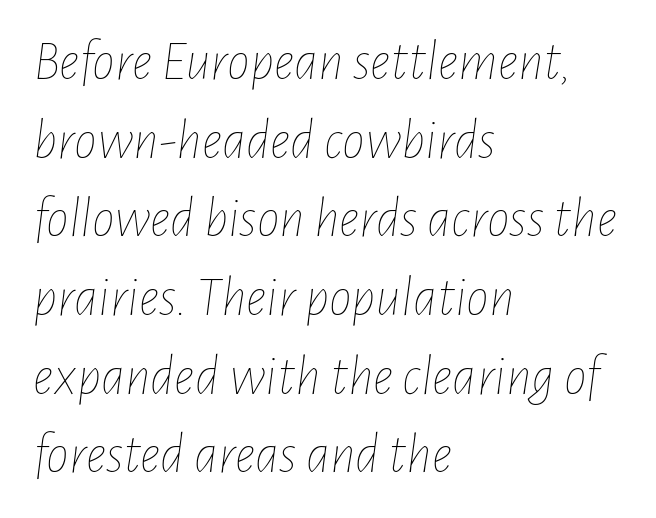
Q: Is the text bold? A: No.
Q: Is the text italic (slanted)? A: Yes, it leans right by about 7 degrees.
Q: Is the text underlined? A: No.
Q: How is the paragraph aligned? A: Left-aligned.
Q: Is the spacing between letters normal or unusually wide? A: Normal.
Q: Is the spacing between lines tight, normal or loose? A: Normal.
Q: Width (condensed, normal, or wide)? A: Condensed.
Q: Stroke contrast? A: Low.
Q: x-height? A: Medium.
Q: Monospaced? A: No.
